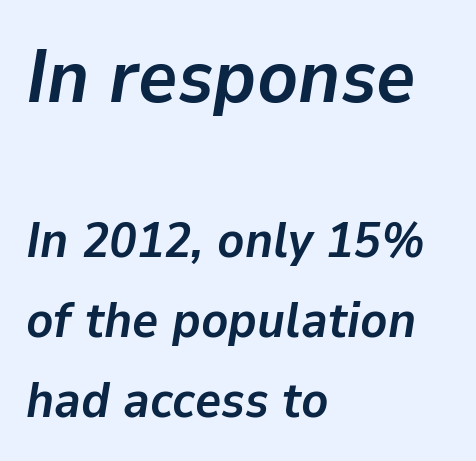
Yep, that's italic — everything's leaning. This layout puts the oversized block above and the modest block below. The lines in this sample share a left origin and differ only in where they stop. This rendering features lettering with no underline. The space between consecutive lines is moderate. Each letter keeps its own natural width here, so spacing adapts to shape.
